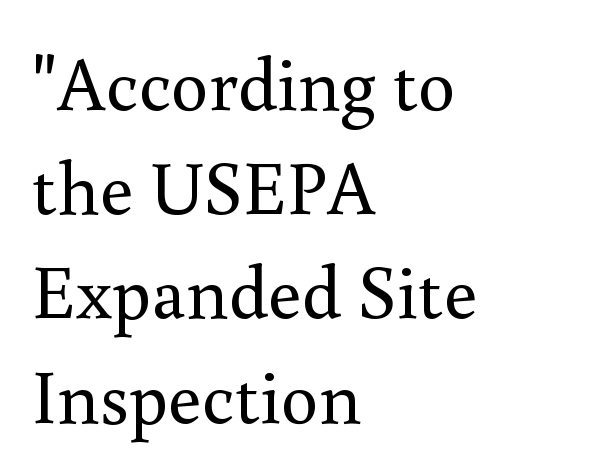
The face used here is rendered with its standard letterfit. Unlike a clean sans, this face finishes its strokes with serifs. Visually the block forms a straight wall on the left and a jagged coastline on the right. What's the leading like? Ordinary, nothing unusual. Posture: upright roman. Words float on clear page, feet unadorned.
